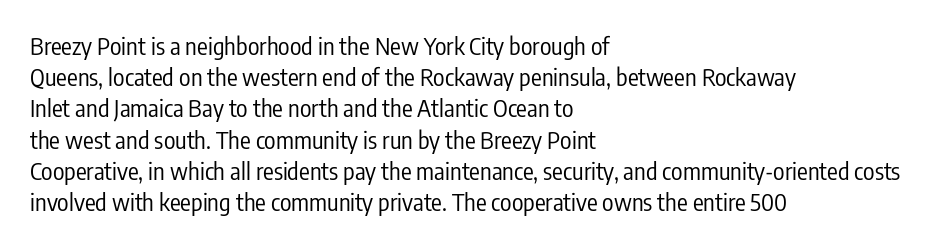
The image shows 24 px text type, upright; set left-aligned, normal line spacing (1.3x), normal letter spacing, not underlined.
